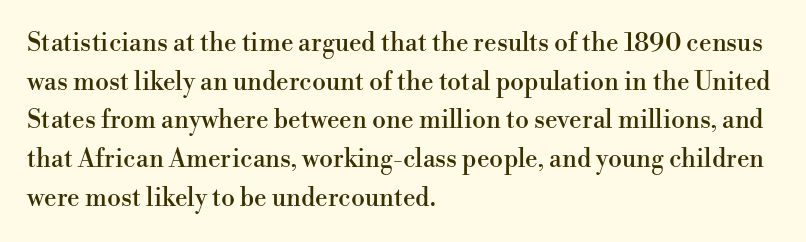
Q: Is the text italic (slanted)? A: No, it is upright.
Q: Is the text underlined? A: No.
Q: How is the paragraph aligned? A: Left-aligned.
Q: Is the spacing between letters normal or unusually wide? A: Normal.
Q: Is the spacing between lines tight, normal or loose? A: Normal.
